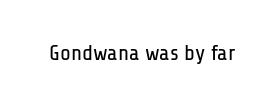
{"italic": "no", "bold": "no", "underline": "no", "letter_spacing": "normal", "letter_spacing_em": 0.0, "glyph_px": 22}
